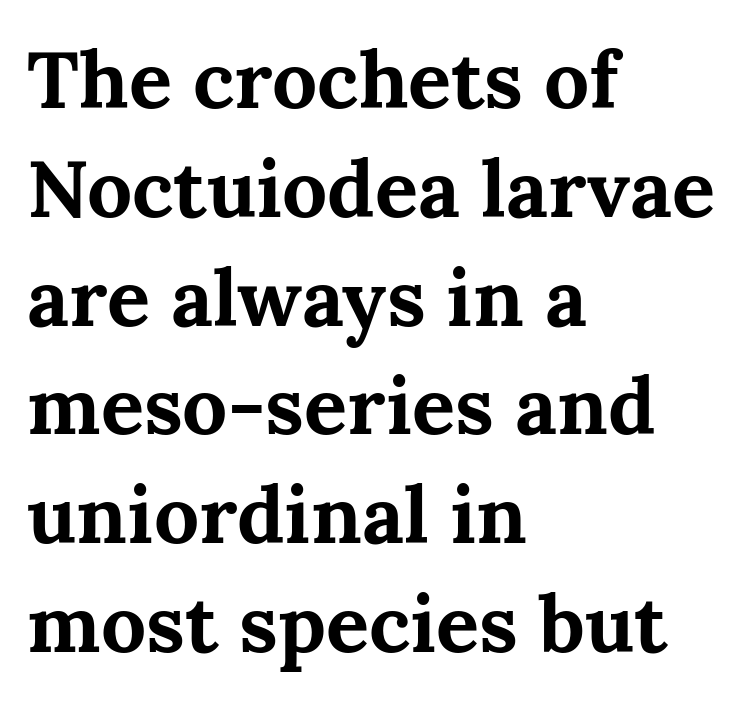
Layout note: lines flush left. The face used here is proportionally spaced, like ordinary book or web type. The rendering uses a moderate line-height, typical for paragraphs. I'd describe the lettering as bold — thick and assertive. The typography opts for an upright posture over an oblique one.
